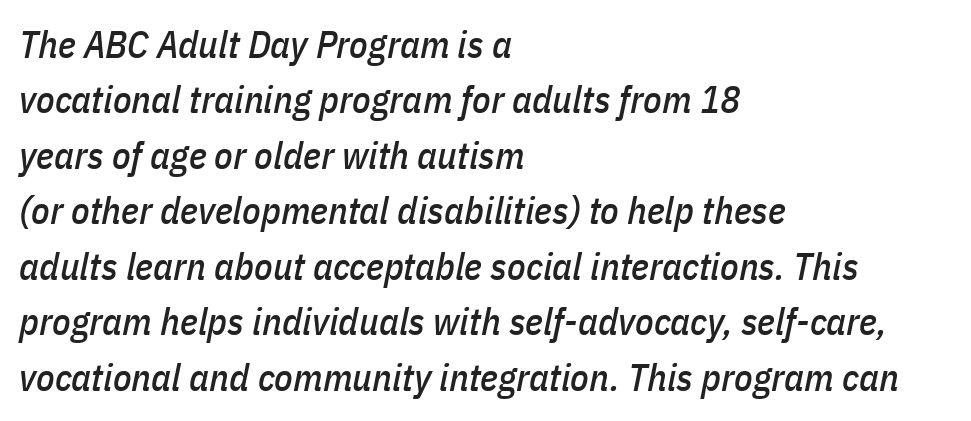
The passage shown leans; its letterforms are oblique. Any mark beneath the type? The region is blank. If you measured baseline to baseline, you'd find a middling distance. All the whitespace from short lines collects on the right.
